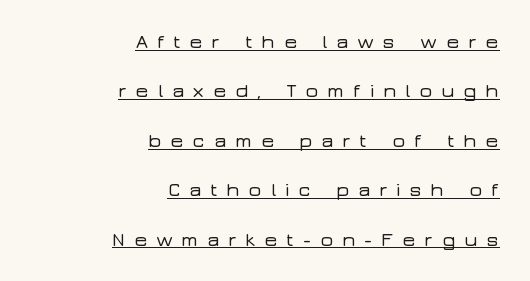
Q: Is the text italic (slanted)? A: No, it is upright.
Q: Is the text underlined? A: Yes.
Q: How is the paragraph aligned? A: Right-aligned.
Q: Is the spacing between letters normal or unusually wide? A: Unusually wide.
Q: Is the spacing between lines tight, normal or loose? A: Loose.
